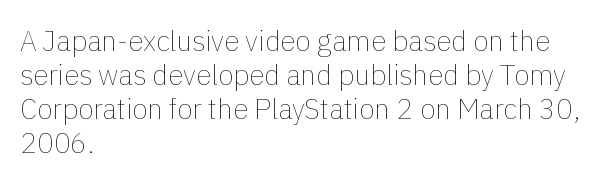
The image shows 28 px thin type, upright; set left-aligned, line spacing 1.22x, normal letter spacing, not underlined; low stroke contrast and a medium x-height.
